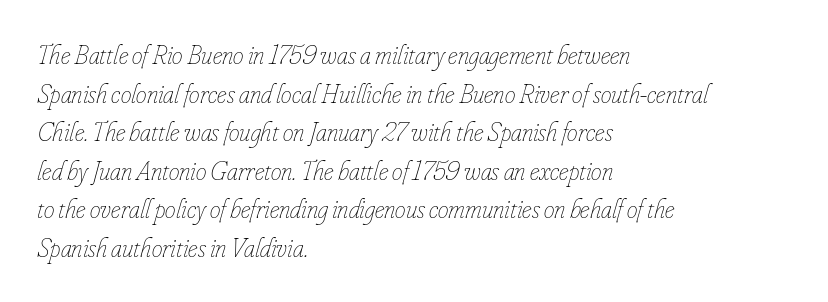
The image shows 27 px text type, italic (leaning right); set left-aligned, normal line spacing (1.43x), normal letter spacing, not underlined.
